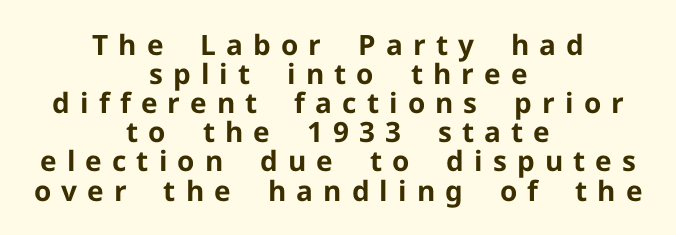
{"serif": "no", "italic": "no", "bold": "yes", "weight": "bold", "width": "normal", "stroke_contrast": "low", "x_height": "medium", "monospaced": "no", "underline": "no", "align": "center", "line_spacing": "tight", "line_spacing_ratio": 1.04, "letter_spacing": "wide", "letter_spacing_em": 0.36, "glyph_px": 28}
